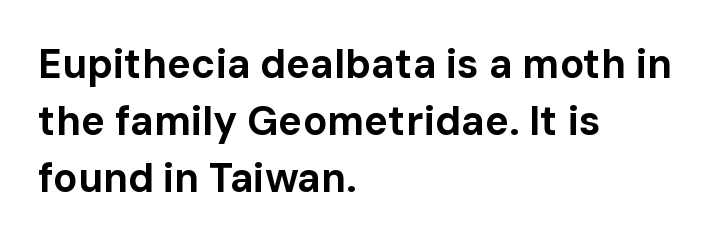
Q: Is the text bold? A: Yes.
Q: Is the text italic (slanted)? A: No, it is upright.
Q: Is the typeface a serif or a sans-serif typeface? A: Sans-serif.
Q: Is the text underlined? A: No.
Q: How is the paragraph aligned? A: Left-aligned.
Q: Is the spacing between letters normal or unusually wide? A: Normal.
Q: Is the spacing between lines tight, normal or loose? A: Normal.
Q: Width (condensed, normal, or wide)? A: Normal.
Q: Stroke contrast? A: Low.
Q: x-height? A: Medium.
Q: Monospaced? A: No.
